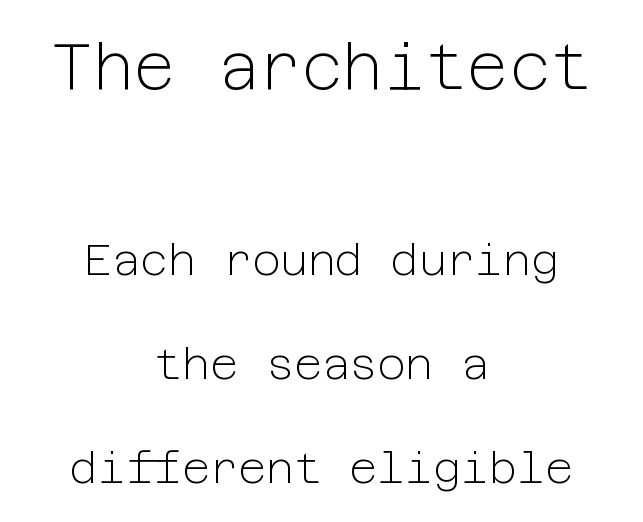
{"serif": "no", "italic": "no", "bold": "no", "weight": "light", "width": "normal", "stroke_contrast": "low", "x_height": "medium", "underline": "no", "align": "center", "line_spacing": "loose", "line_spacing_ratio": 2.41, "letter_spacing": "normal", "letter_spacing_em": 0.0, "larger_block": "first", "size_ratio": 1.49, "glyph_px": 64}
